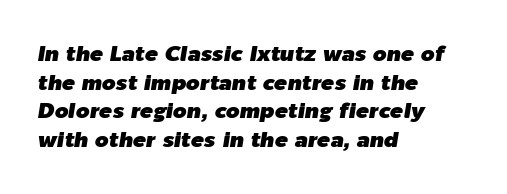
A classic flush-left, rag-right setting is used for this passage. The space directly below the letters is spotless. These lines sit exactly where default settings would place them. Italic: yes, the glyphs are oblique. Words appear dense and cohesive because spacing is normal.
